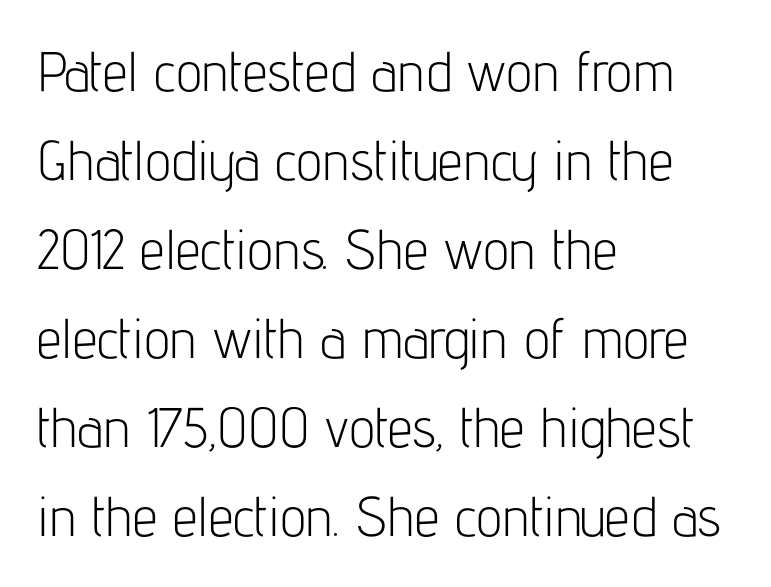
Q: Is the text bold? A: No.
Q: Is the text italic (slanted)? A: No, it is upright.
Q: Is the typeface a serif or a sans-serif typeface? A: Sans-serif.
Q: Is the text underlined? A: No.
Q: How is the paragraph aligned? A: Left-aligned.
Q: Is the spacing between letters normal or unusually wide? A: Normal.
Q: Is the spacing between lines tight, normal or loose? A: Normal.
Q: Width (condensed, normal, or wide)? A: Condensed.
Q: Stroke contrast? A: Low.
Q: x-height? A: Medium.
Q: Monospaced? A: No.
